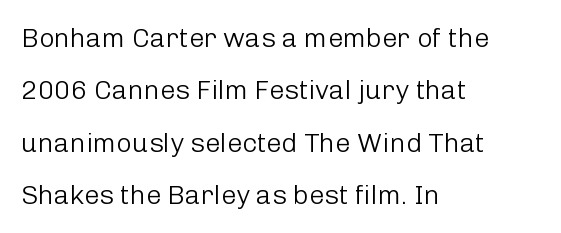
Each stroke keeps to a modest, everyday thickness or less. Designer's note — italics off, roman on. All the whitespace from short lines collects on the right. Successive baselines arrive slowly, with a big drop between each. Only glyphs here, with clear space below each row.
